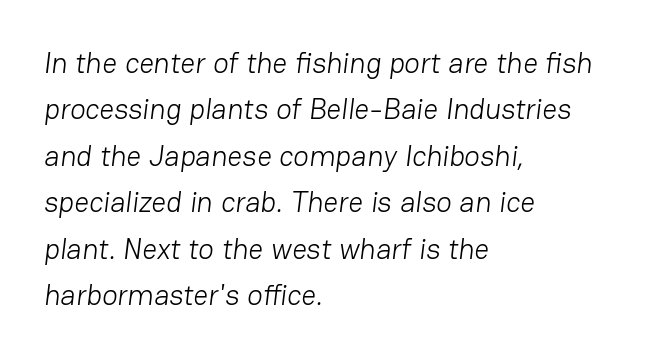
The baseline area is clear. The paragraph shown leans on its left margin. These lines keep a tight, regular rhythm from letter to letter. The leading is moderate, giving the passage an even texture. No feet cap the strokes, marking this as sans-serif type. This reads as an unemphasized weight, regular at the heaviest.
